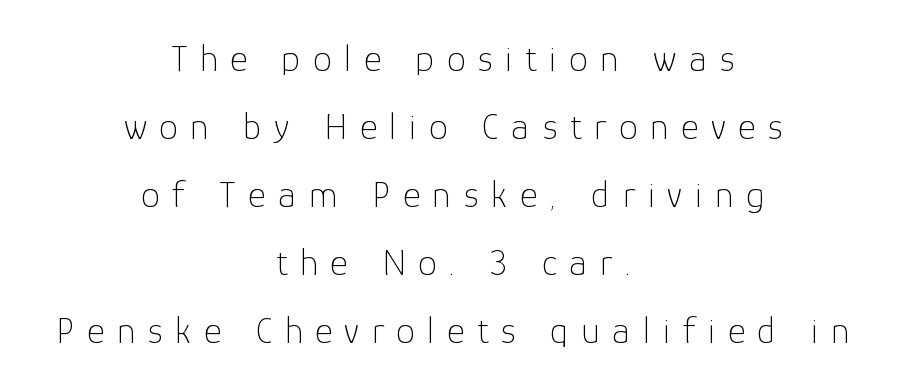
{"serif": "no", "italic": "no", "bold": "no", "weight": "thin", "width": "normal", "stroke_contrast": "low", "x_height": "medium", "monospaced": "no", "underline": "no", "align": "center", "line_spacing_ratio": 1.79, "letter_spacing": "wide", "letter_spacing_em": 0.33, "glyph_px": 38}
